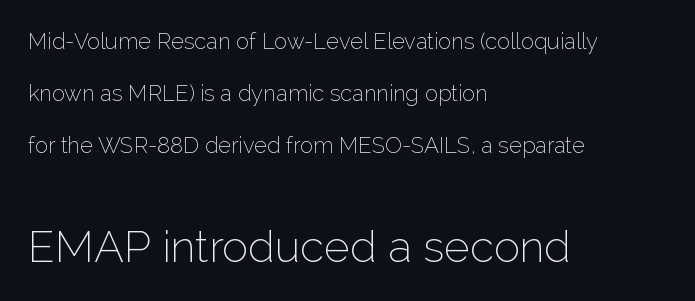
Q: Is the text bold? A: No.
Q: Is the text italic (slanted)? A: No, it is upright.
Q: Is the typeface a serif or a sans-serif typeface? A: Sans-serif.
Q: Is the text underlined? A: No.
Q: How is the paragraph aligned? A: Left-aligned.
Q: Is the spacing between letters normal or unusually wide? A: Normal.
Q: Is the spacing between lines tight, normal or loose? A: Loose.
Q: Which block of text is set in a larger size, the first (top) or the second (bottom)? A: The second (bottom) one.
Q: Width (condensed, normal, or wide)? A: Normal.
Q: Stroke contrast? A: Low.
Q: x-height? A: Medium.
Q: Monospaced? A: No.
